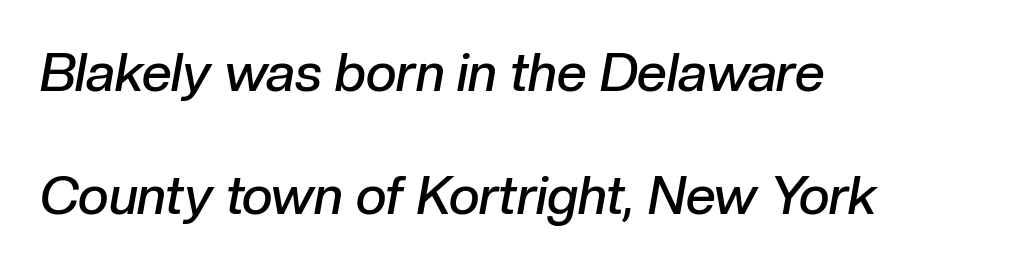
The image shows 53 px semibold type, italic (leaning right); set left-aligned, loose line spacing (2.32x), normal letter spacing, not underlined; low stroke contrast and a medium x-height.
